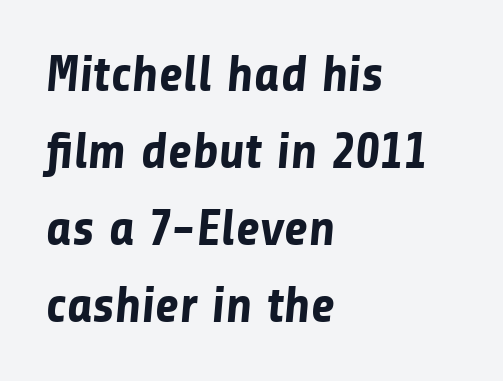
{"serif": "no", "bold": "yes", "weight": "bold", "width": "normal", "stroke_contrast": "low", "x_height": "medium", "monospaced": "no", "underline": "no", "align": "left", "line_spacing": "normal", "line_spacing_ratio": 1.51, "letter_spacing": "normal", "letter_spacing_em": 0.0, "glyph_px": 51}
